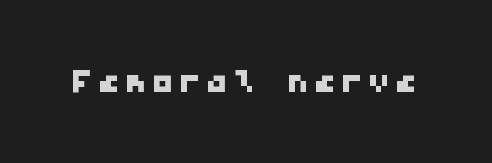
The image shows 45 px wide sans-serif type, monospaced; set not underlined; low stroke contrast and a medium x-height.
